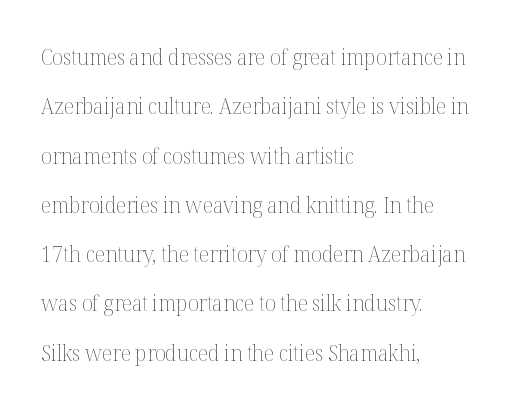
The typesetting does not lean heavy: it is not bold. Each word holds together tightly as a unit, with standard inter-letter gaps. This rendering uses left alignment, leaving the right contour irregular. Quick note: not italic, upright. A bare baseline throughout the passage.
